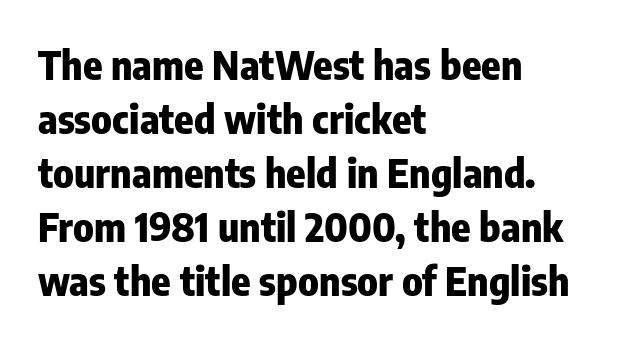
{"serif": "no", "italic": "no", "bold": "yes", "weight": "heavy", "width": "condensed", "stroke_contrast": "low", "x_height": "medium", "monospaced": "no", "underline": "no", "align": "left", "line_spacing": "normal", "line_spacing_ratio": 1.35, "letter_spacing": "normal", "letter_spacing_em": 0.0, "glyph_px": 40}
